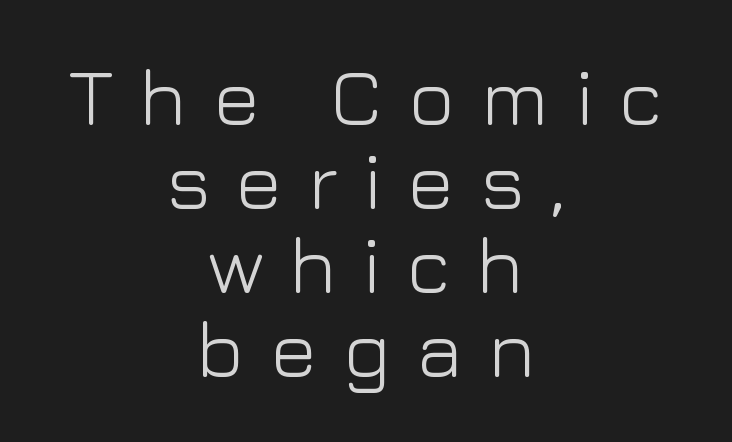
Q: Is the text bold? A: No.
Q: Is the text italic (slanted)? A: No, it is upright.
Q: Is the typeface a serif or a sans-serif typeface? A: Sans-serif.
Q: Is the text underlined? A: No.
Q: How is the paragraph aligned? A: Centered.
Q: Is the spacing between letters normal or unusually wide? A: Unusually wide.
Q: Is the spacing between lines tight, normal or loose? A: Tight.
Q: Width (condensed, normal, or wide)? A: Normal.
Q: Stroke contrast? A: Low.
Q: x-height? A: Medium.
Q: Monospaced? A: No.
